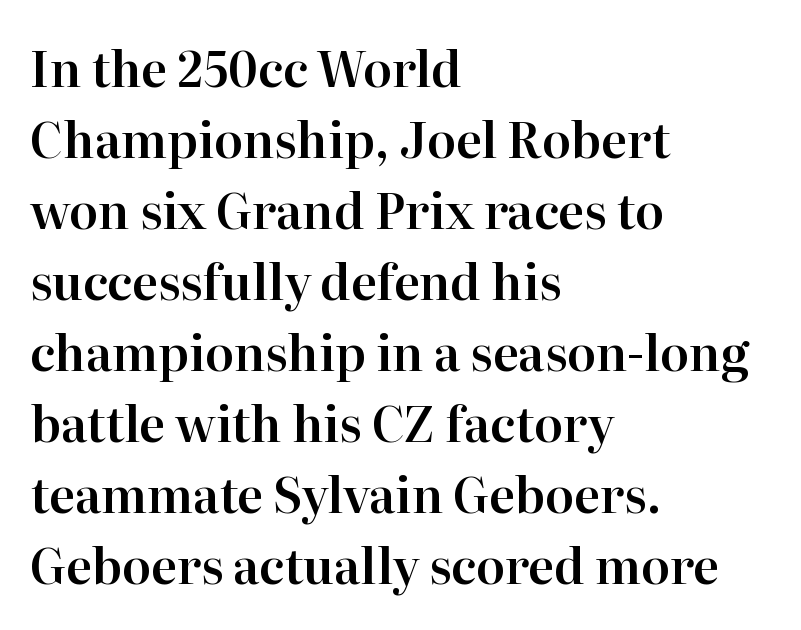
Q: Is the text italic (slanted)? A: No, it is upright.
Q: Is the typeface a serif or a sans-serif typeface? A: Serif.
Q: Is the text underlined? A: No.
Q: How is the paragraph aligned? A: Left-aligned.
Q: Is the spacing between letters normal or unusually wide? A: Normal.
Q: Is the spacing between lines tight, normal or loose? A: Normal.
Q: Width (condensed, normal, or wide)? A: Normal.
Q: Stroke contrast? A: High.
Q: x-height? A: Medium.
Q: Monospaced? A: No.
